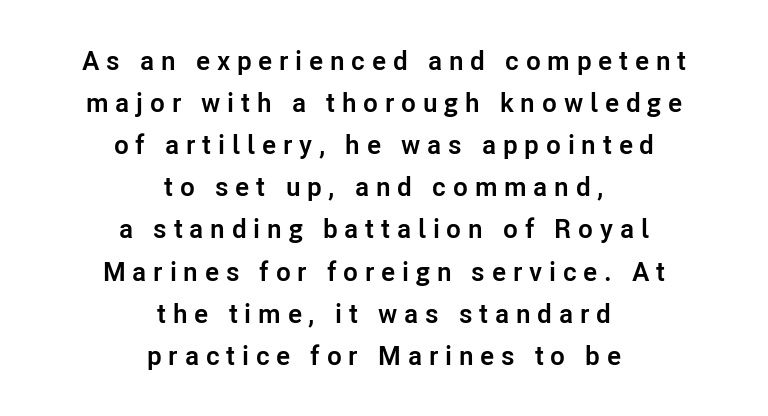
{"italic": "no", "bold": "yes", "underline": "no", "align": "center", "line_spacing": "normal", "line_spacing_ratio": 1.56, "letter_spacing": "wide", "letter_spacing_em": 0.25, "glyph_px": 27}
